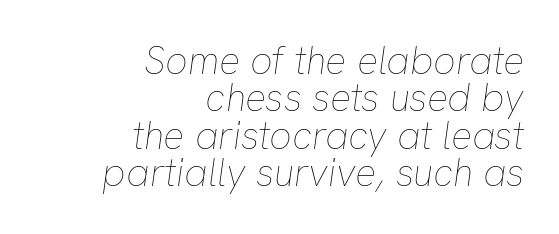
{"italic": "yes", "lean": "right", "slant_degrees": 8, "bold": "no", "weight": "thin", "width": "normal", "stroke_contrast": "low", "x_height": "medium", "monospaced": "no", "underline": "no", "align": "right", "line_spacing": "tight", "line_spacing_ratio": 0.96, "letter_spacing": "normal", "letter_spacing_em": 0.0, "glyph_px": 39}
